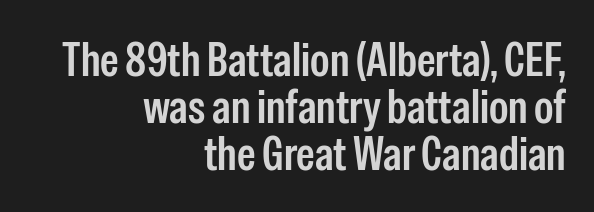
The image shows 47 px condensed sans-serif type, upright; set right-aligned, tight line spacing (1.0x), normal letter spacing, not underlined; low stroke contrast and a medium x-height.
